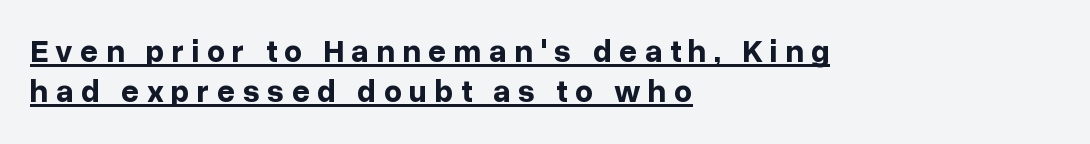
These lines were composed using upright roman letters. The rendering uses a bold face; every stroke is thick and dark. The passage shown has open, widely tracked lettering throughout. Left-aligned paragraph, ragged on the right. Each letter keeps its own natural width here, so spacing adapts to shape.
